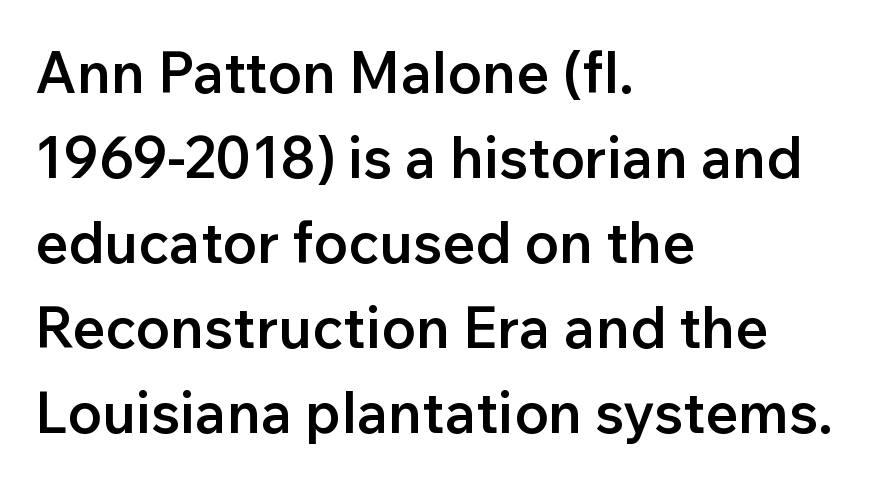
{"serif": "no", "italic": "no", "bold": "semi", "weight": "semibold", "width": "normal", "stroke_contrast": "low", "x_height": "medium", "monospaced": "no", "underline": "no", "align": "left", "line_spacing": "normal", "line_spacing_ratio": 1.49, "letter_spacing": "normal", "letter_spacing_em": 0.0, "glyph_px": 57}
